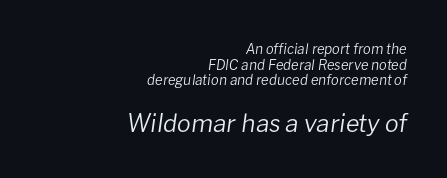
The image shows 25 px text type, italic (leaning right); set right-aligned, tight line spacing (1.11x), normal letter spacing, not underlined; the second (bottom) block is 1.79x larger.
